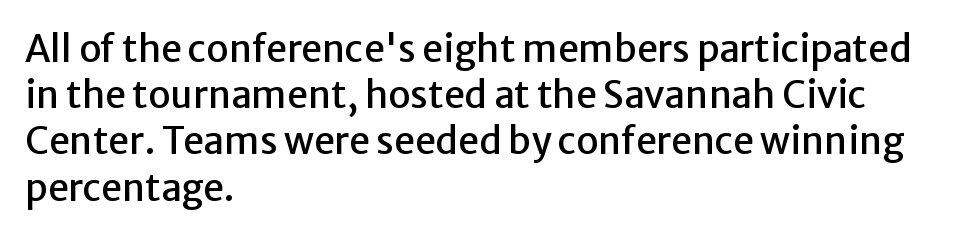
{"serif": "no", "italic": "no", "width": "normal", "stroke_contrast": "low", "x_height": "medium", "monospaced": "no", "underline": "no", "align": "left", "line_spacing": "normal", "line_spacing_ratio": 1.25, "letter_spacing": "normal", "letter_spacing_em": 0.0, "glyph_px": 37}
